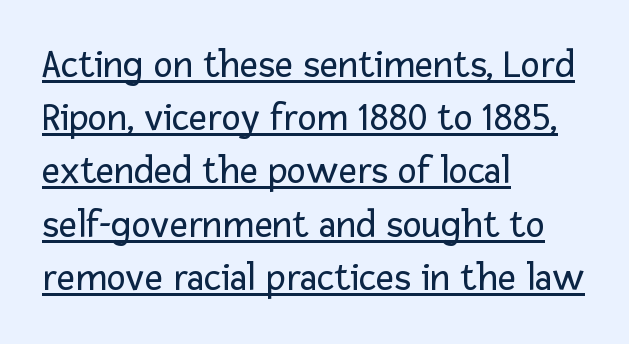
Q: Is the text bold? A: No.
Q: Is the text italic (slanted)? A: No, it is upright.
Q: Is the typeface a serif or a sans-serif typeface? A: Sans-serif.
Q: Is the text underlined? A: Yes.
Q: How is the paragraph aligned? A: Left-aligned.
Q: Is the spacing between letters normal or unusually wide? A: Normal.
Q: Is the spacing between lines tight, normal or loose? A: Normal.
Q: Width (condensed, normal, or wide)? A: Normal.
Q: Stroke contrast? A: Low.
Q: x-height? A: Medium.
Q: Monospaced? A: No.
